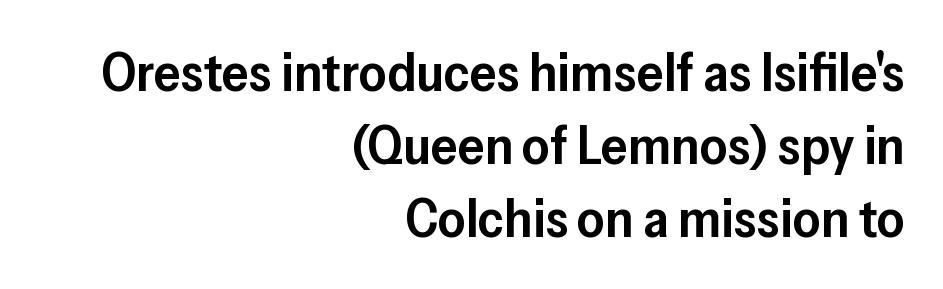
{"serif": "no", "italic": "no", "bold": "semi", "weight": "semibold", "width": "normal", "stroke_contrast": "low", "x_height": "medium", "monospaced": "no", "underline": "no", "align": "right", "line_spacing": "normal", "line_spacing_ratio": 1.35, "letter_spacing": "normal", "letter_spacing_em": 0.0, "glyph_px": 54}
